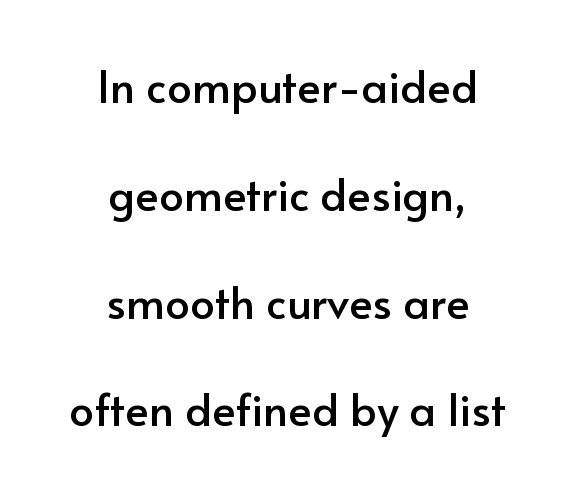
{"serif": "no", "italic": "no", "width": "normal", "stroke_contrast": "low", "x_height": "small", "monospaced": "no", "underline": "no", "align": "center", "line_spacing": "loose", "line_spacing_ratio": 2.45, "letter_spacing": "normal", "letter_spacing_em": 0.0, "glyph_px": 44}
